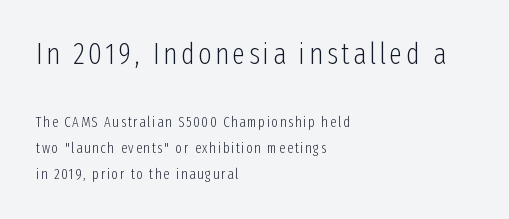
The image shows 29 px light, condensed sans-serif type, upright; set left-aligned, line spacing 1.85x, not underlined; the first (top) block is 2.07x larger; low stroke contrast and a medium x-height.
